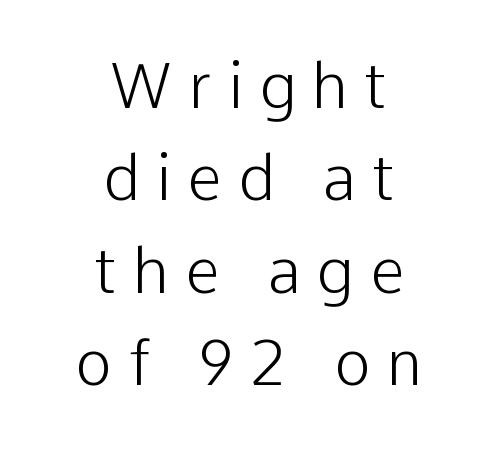
Nope, no serifs anywhere on these letters. The font's upright variant was chosen for this text. Every row of glyphs is offset so its center matches the block's center. The strokes are not fattened; the text isn't bold.
